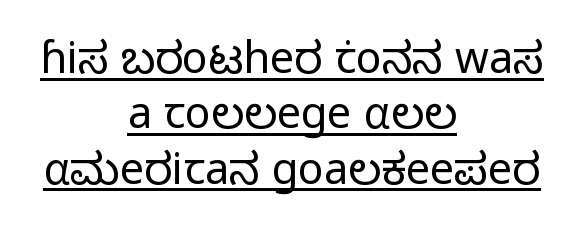
{"serif": "no", "italic": "no", "bold": "no", "weight": "light", "width": "normal", "stroke_contrast": "low", "x_height": "medium", "monospaced": "no", "underline": "yes", "align": "center", "line_spacing": "normal", "line_spacing_ratio": 1.29, "letter_spacing": "normal", "letter_spacing_em": 0.0, "glyph_px": 43}
